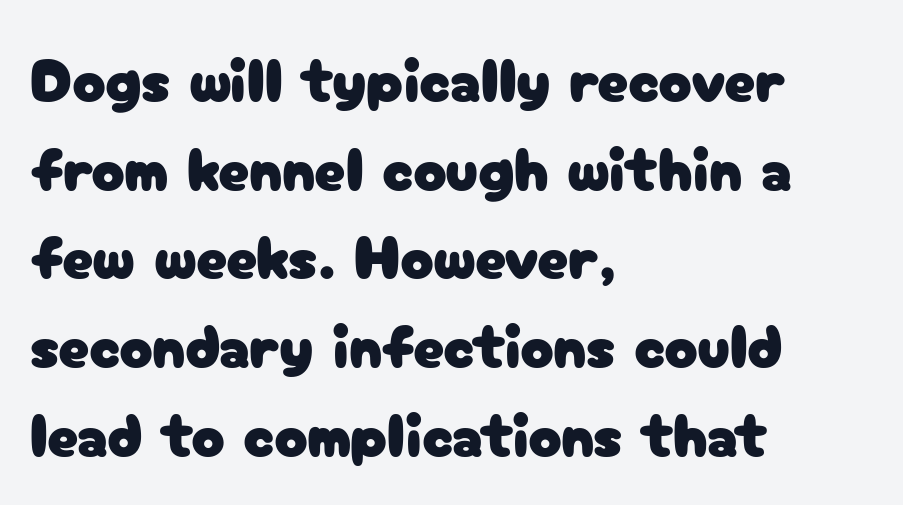
{"serif": "no", "italic": "no", "width": "normal", "stroke_contrast": "low", "x_height": "medium", "monospaced": "no", "underline": "no", "align": "left", "line_spacing": "normal", "line_spacing_ratio": 1.43, "letter_spacing": "normal", "letter_spacing_em": 0.0, "glyph_px": 62}
